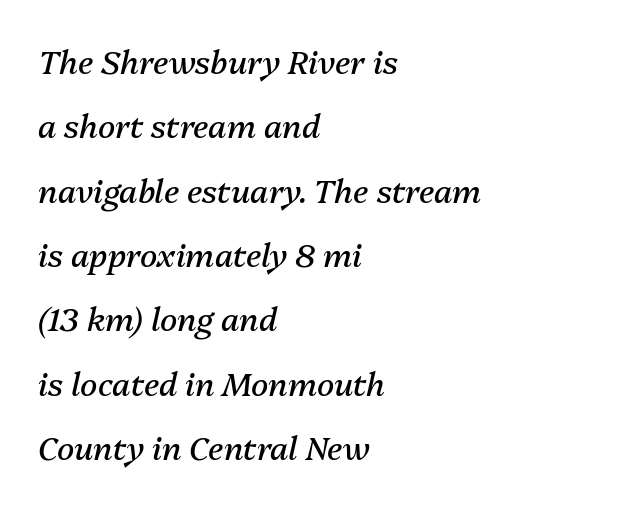
No chunkiness to these letters — they're not bold. Tracking value appears to be zero — textbook default spacing. Caption: multi-line text, flush left, ragged right. Leading: increased. You can tell it's italic because the verticals aren't actually vertical.
